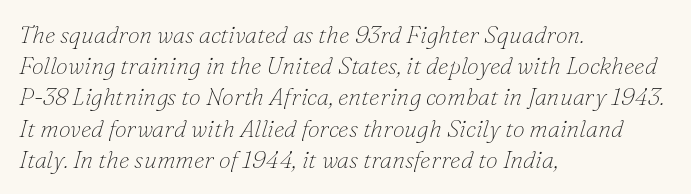
Looking at the ascenders, they clearly lean. Has an underline been added? It has not. Weight class: somewhere from thin through regular. These lines are set flush left with a ragged right edge.
